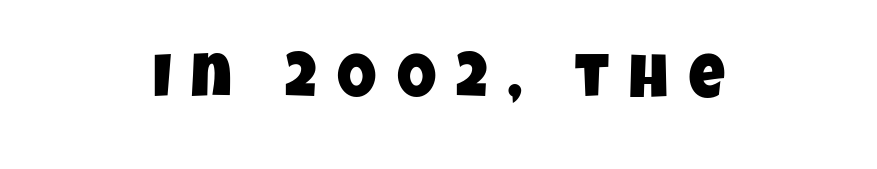
{"serif": "no", "width": "condensed", "stroke_contrast": "low", "x_height": "large", "monospaced": "no", "underline": "no", "align": "center", "letter_spacing": "wide", "letter_spacing_em": 0.33, "glyph_px": 62}
